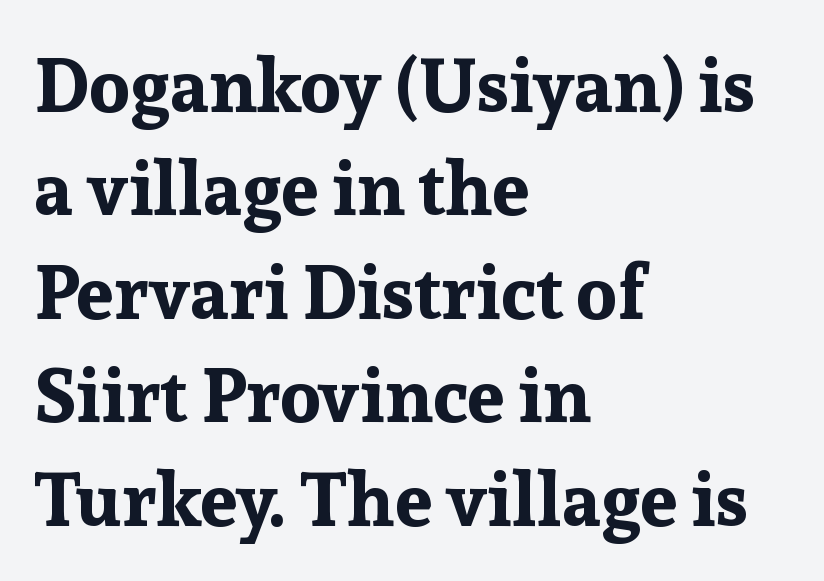
{"serif": "yes", "italic": "no", "bold": "yes", "weight": "bold", "width": "normal", "stroke_contrast": "low", "x_height": "medium", "monospaced": "no", "underline": "no", "align": "left", "line_spacing": "normal", "line_spacing_ratio": 1.38, "letter_spacing": "normal", "letter_spacing_em": 0.0, "glyph_px": 75}
